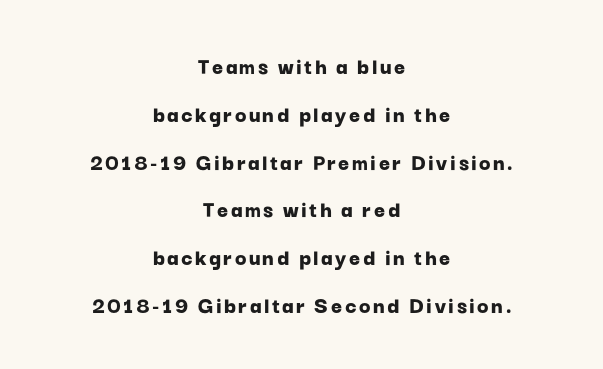
Q: Is the text bold? A: Yes.
Q: Is the text italic (slanted)? A: No, it is upright.
Q: Is the text underlined? A: No.
Q: How is the paragraph aligned? A: Centered.
Q: Is the spacing between lines tight, normal or loose? A: Loose.
